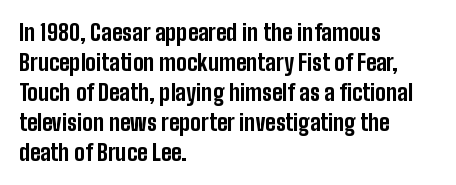
Q: Is the text bold? A: Yes.
Q: Is the text italic (slanted)? A: No, it is upright.
Q: Is the text underlined? A: No.
Q: How is the paragraph aligned? A: Left-aligned.
Q: Is the spacing between letters normal or unusually wide? A: Normal.
Q: Is the spacing between lines tight, normal or loose? A: Normal.
